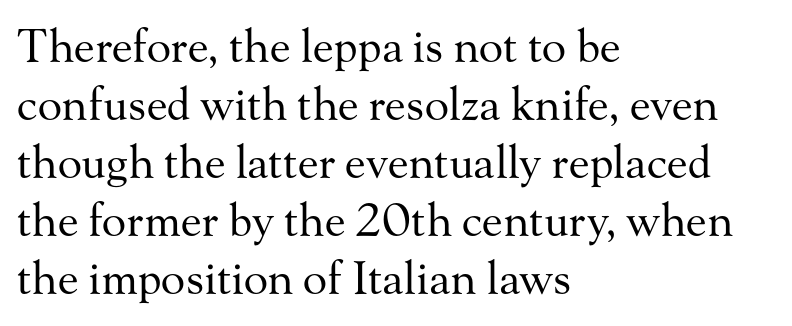
The image shows 45 px regular-weight serif type, upright; set left-aligned, normal line spacing (1.29x), normal letter spacing, not underlined; medium stroke contrast and a small x-height.
